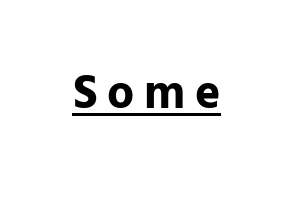
{"serif": "no", "italic": "no", "bold": "yes", "weight": "bold", "width": "normal", "stroke_contrast": "low", "x_height": "medium", "monospaced": "no", "underline": "yes", "letter_spacing": "wide", "letter_spacing_em": 0.2, "glyph_px": 48}
